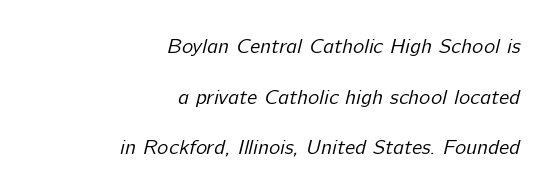
{"bold": "no", "underline": "no", "align": "right", "line_spacing": "loose", "line_spacing_ratio": 2.41, "letter_spacing": "normal", "letter_spacing_em": 0.0, "glyph_px": 21}
